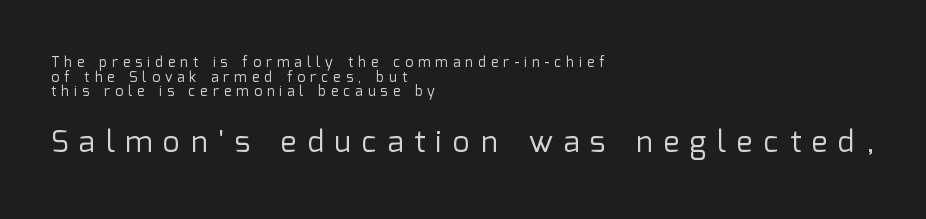
The image shows 30 px regular-weight sans-serif type, upright; set left-aligned, tight line spacing (1.04x), unusually wide letter spacing (+0.36 em), not underlined; the second (bottom) block is 2.14x larger; low stroke contrast and a medium x-height.
